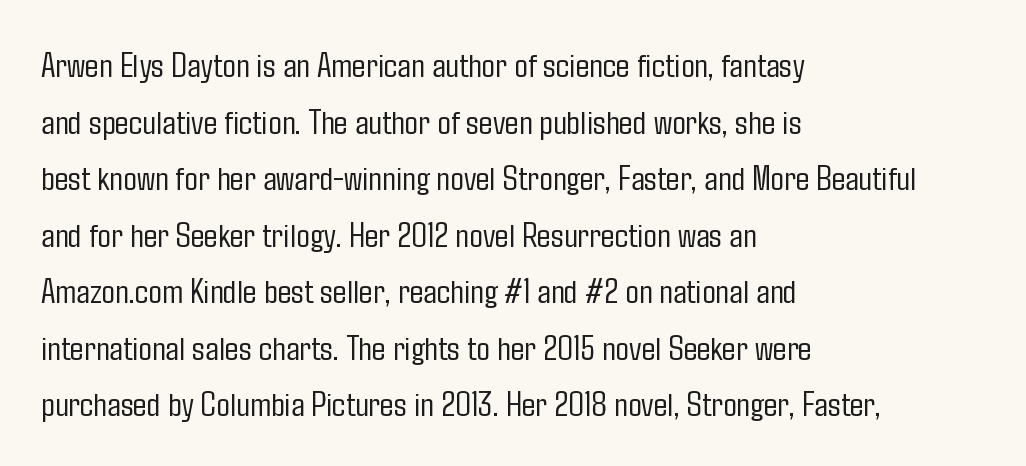
{"serif": "no", "italic": "no", "bold": "no", "weight": "light", "width": "condensed", "stroke_contrast": "low", "x_height": "medium", "monospaced": "no", "underline": "no", "align": "left", "line_spacing": "normal", "line_spacing_ratio": 1.57, "letter_spacing": "normal", "letter_spacing_em": 0.0, "glyph_px": 36}
